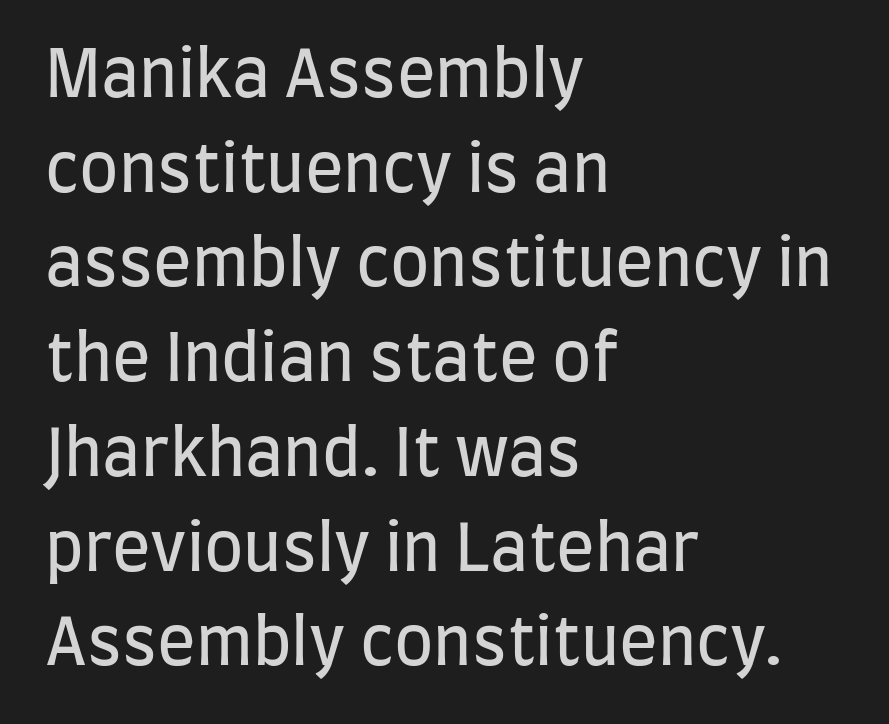
The image shows 64 px regular-weight, condensed sans-serif type, upright; set left-aligned, normal line spacing (1.48x), normal letter spacing, not underlined; low stroke contrast and a large x-height.
